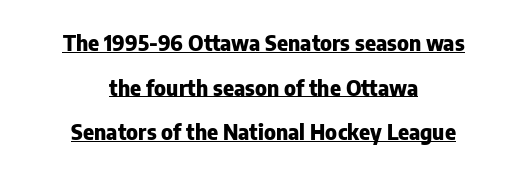
Honestly, the letter spacing is just normal — you wouldn't notice it. It's the straight-up-and-down kind of type. Emphasis is given by a line drawn under the lettering. Is there much room between lines? Yes — plenty of vertical air separates them. Caption: multi-line text, centered on the measure. Typographic density is high because the face is bold.
